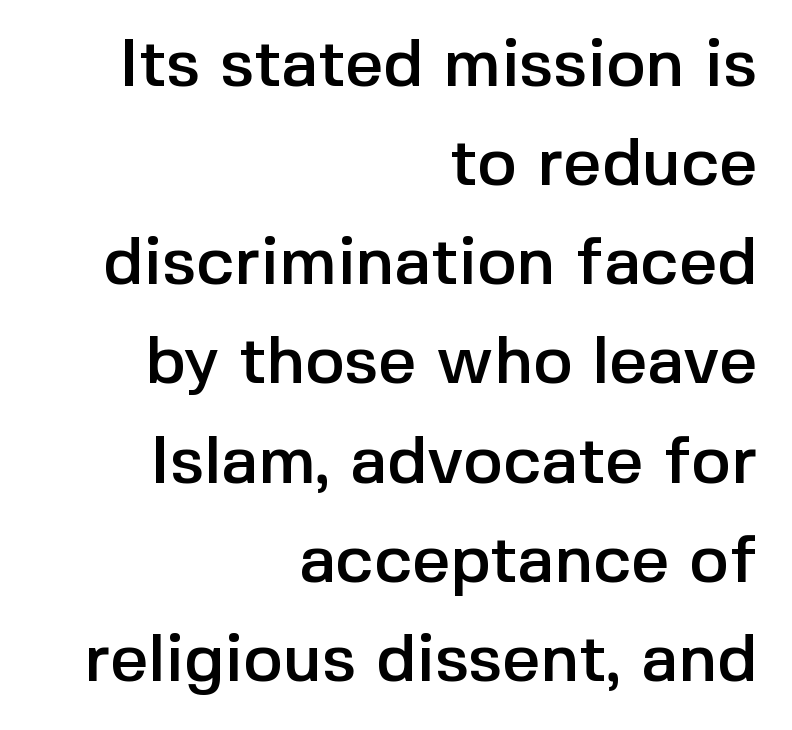
The image shows 67 px sans-serif type, upright; set right-aligned, normal line spacing (1.48x), normal letter spacing, not underlined; a medium x-height.
